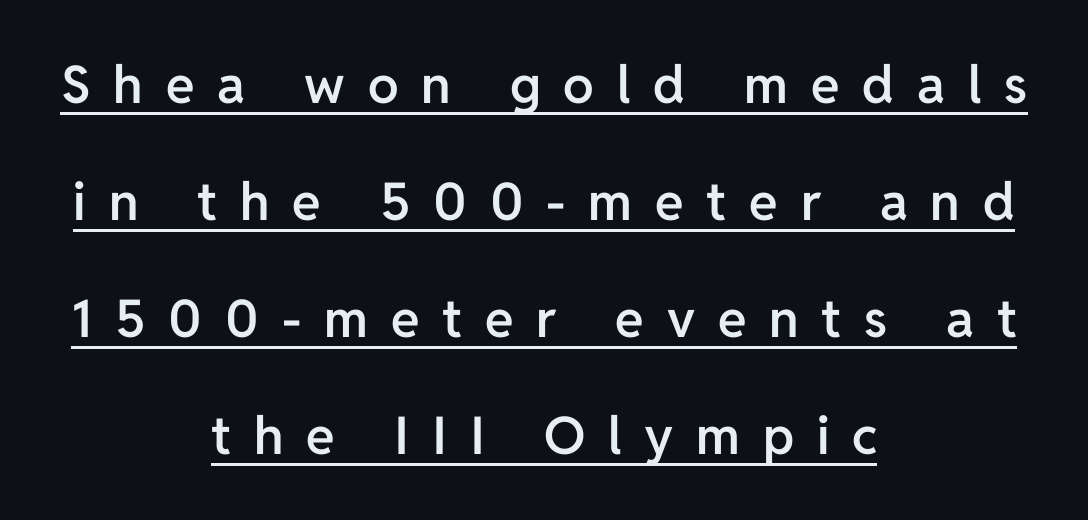
The image shows 52 px semibold sans-serif type, upright; set centered, loose line spacing (2.25x), unusually wide letter spacing (+0.44 em), underlined; low stroke contrast and a medium x-height.
